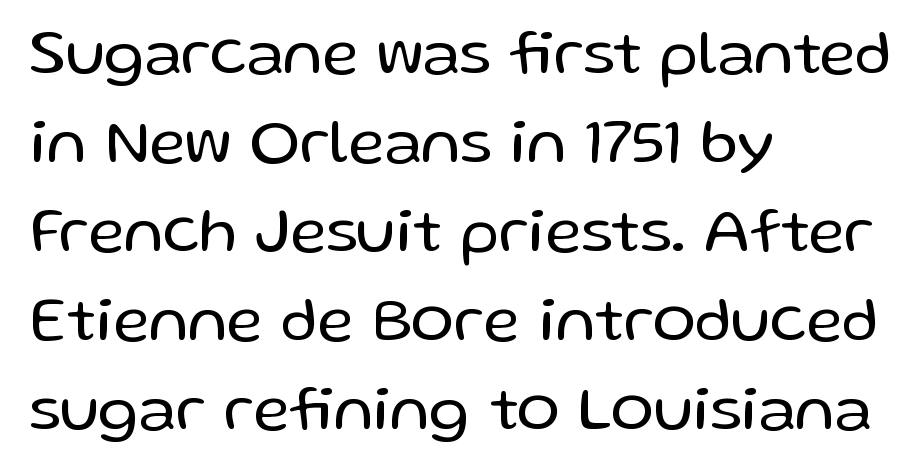
Whoever set this chose a conventional vertical rhythm. Designer's note — italics off, roman on. No word sits above an underline. Regarding serifs, this sample does without them.
